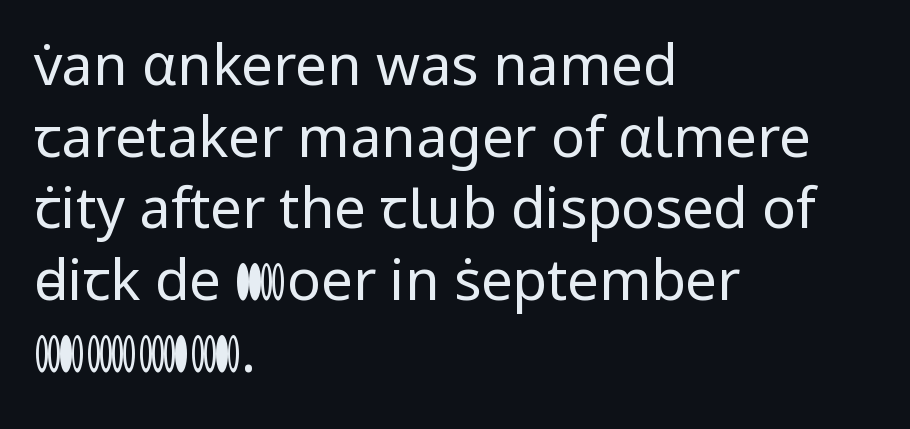
{"serif": "no", "italic": "no", "bold": "no", "weight": "regular", "width": "normal", "stroke_contrast": "low", "x_height": "medium", "monospaced": "no", "underline": "no", "align": "left", "line_spacing": "normal", "line_spacing_ratio": 1.28, "letter_spacing": "normal", "letter_spacing_em": 0.0, "glyph_px": 56}
